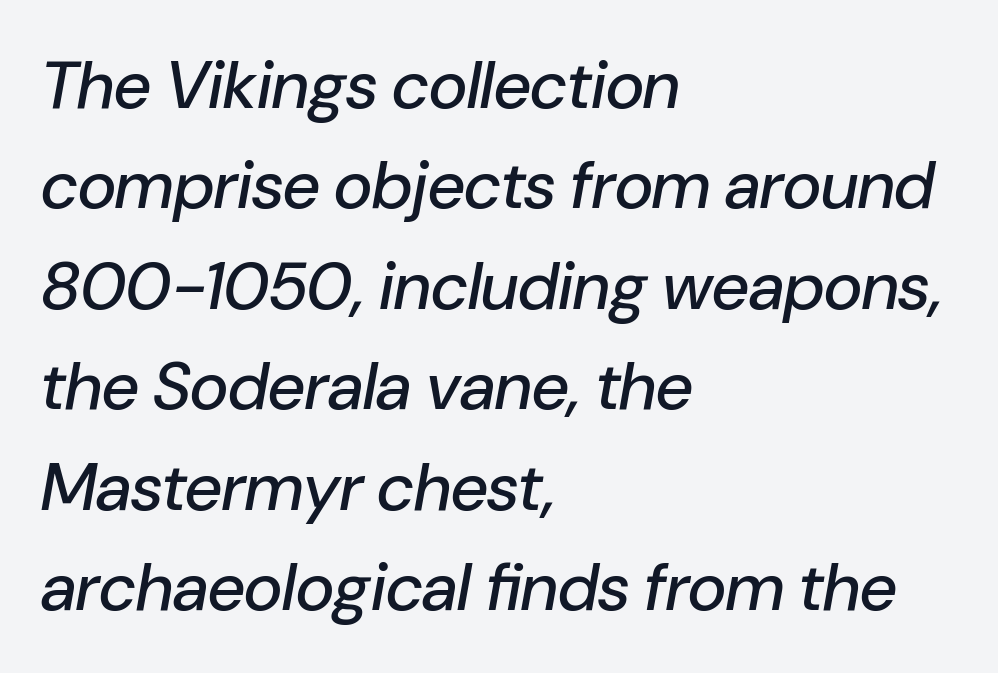
{"italic": "yes", "lean": "right", "slant_degrees": 10, "width": "normal", "stroke_contrast": "low", "x_height": "medium", "monospaced": "no", "underline": "no", "align": "left", "line_spacing": "normal", "line_spacing_ratio": 1.5, "letter_spacing": "normal", "letter_spacing_em": 0.0, "glyph_px": 67}
